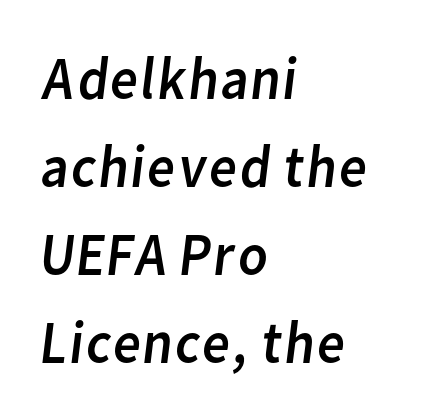
Each row of text sits above clean, open space. Students, observe: this is what conventionally led text looks like. Standard letterfit; no display-style spreading of the glyphs. Caption: multi-line text, flush left, ragged right.
